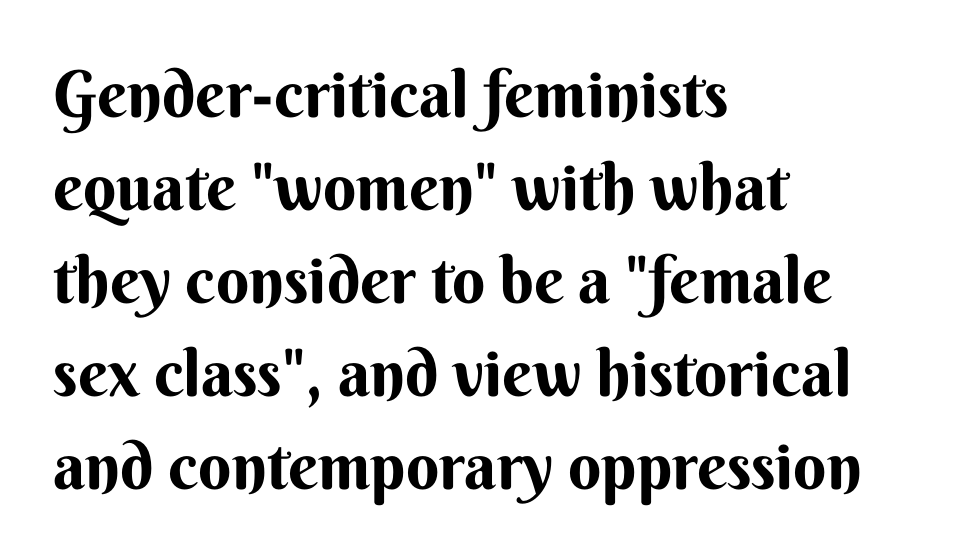
{"serif": "no", "italic": "no", "bold": "yes", "weight": "bold", "width": "normal", "stroke_contrast": "medium", "x_height": "small", "monospaced": "no", "underline": "no", "align": "left", "line_spacing": "normal", "line_spacing_ratio": 1.43, "letter_spacing": "normal", "letter_spacing_em": 0.0, "glyph_px": 65}
